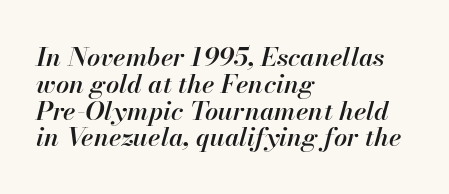
The compositor pushed each line to the left boundary. Bare-footed words on every line. Here the glyphs are tracked normally, forming tight word shapes. Does the weight exceed regular? Yes, but only to semibold.
